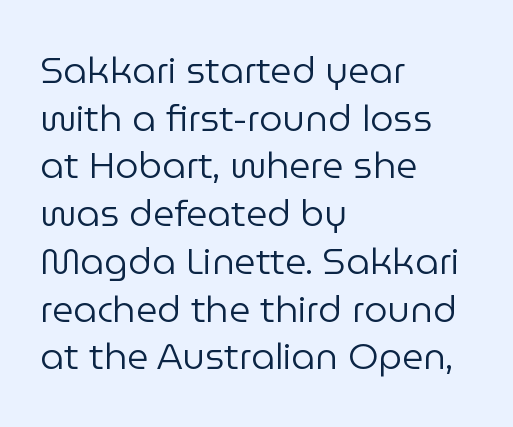
{"serif": "no", "italic": "no", "bold": "no", "weight": "regular", "width": "normal", "stroke_contrast": "low", "x_height": "medium", "monospaced": "no", "underline": "no", "align": "left", "line_spacing": "normal", "line_spacing_ratio": 1.29, "letter_spacing": "normal", "letter_spacing_em": 0.0, "glyph_px": 37}
